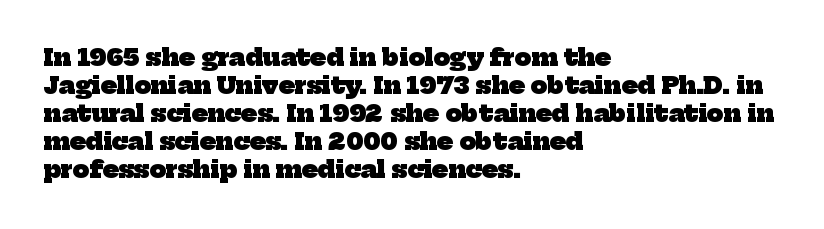
Q: Is the text bold? A: Yes.
Q: Is the text underlined? A: No.
Q: How is the paragraph aligned? A: Left-aligned.
Q: Is the spacing between letters normal or unusually wide? A: Normal.
